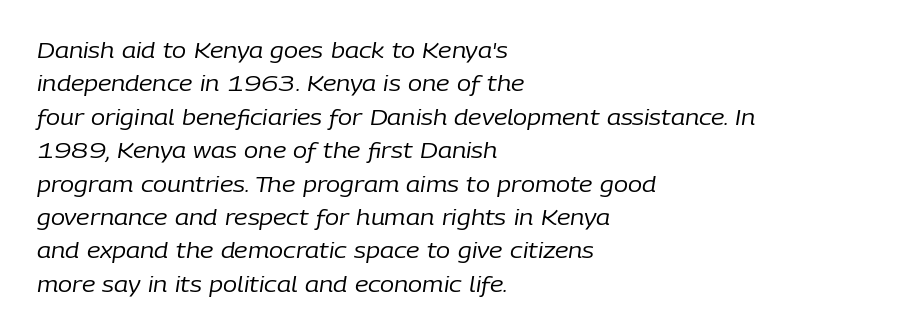
The image shows 21 px text type, italic (leaning right); set left-aligned, normal line spacing (1.59x), normal letter spacing, not underlined.
